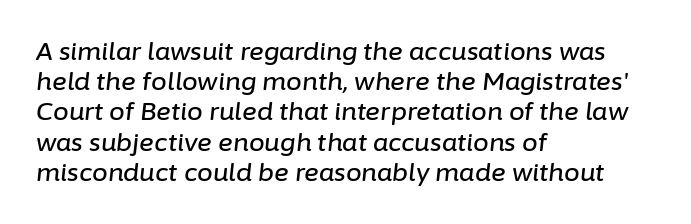
{"italic": "yes", "lean": "right", "slant_degrees": 6, "underline": "no", "align": "left", "line_spacing_ratio": 1.21, "letter_spacing": "normal", "letter_spacing_em": 0.0, "glyph_px": 25}
